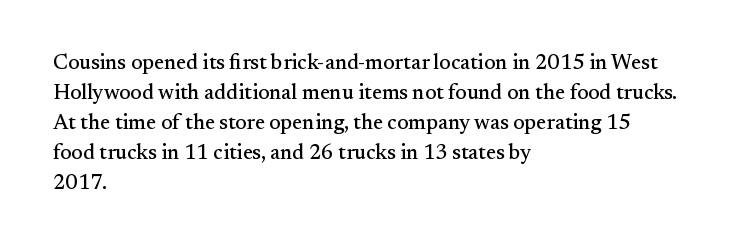
The image shows 21 px text type, upright; set left-aligned, normal line spacing (1.43x), normal letter spacing, not underlined.
